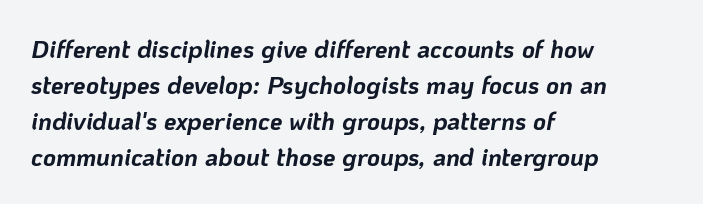
The image shows 25 px bold type, italic (leaning right); set left-aligned, normal line spacing (1.44x), normal letter spacing, not underlined.
